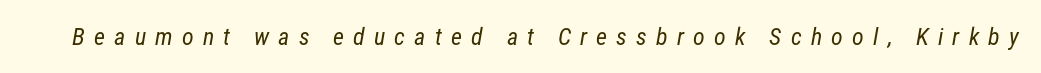
Q: Is the text bold? A: No.
Q: Is the text underlined? A: No.
Q: Is the spacing between letters normal or unusually wide? A: Unusually wide.
